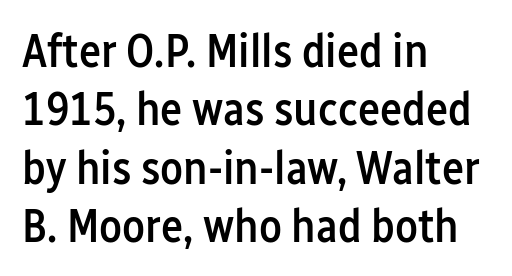
The rendering uses natural spacing where letterforms have individual widths. The words here are not underlined. The font is running at a semibold setting, under full bold. Rendered with straight, roman letterforms. The face used here is a sans, in the tradition of grotesques and geometrics. Horizontally, the lines are justified to the leading edge only.
